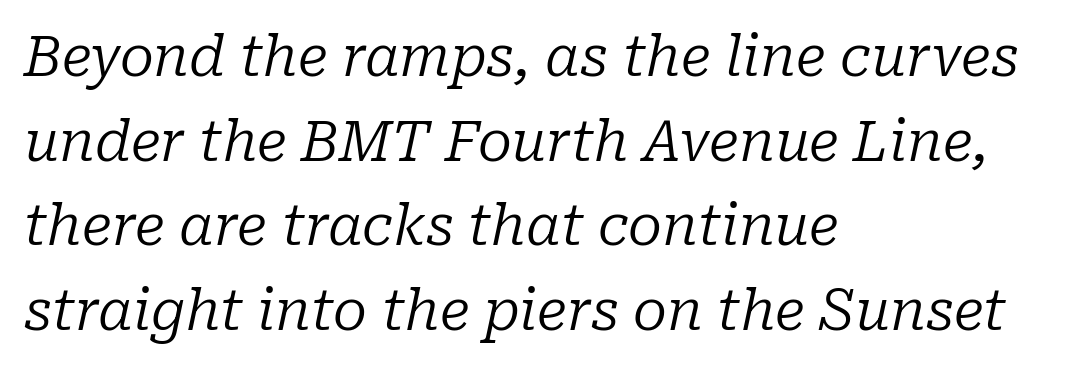
Q: Is the text bold? A: No.
Q: Is the text italic (slanted)? A: Yes, it leans right by about 10 degrees.
Q: Is the typeface a serif or a sans-serif typeface? A: Serif.
Q: Is the text underlined? A: No.
Q: How is the paragraph aligned? A: Left-aligned.
Q: Is the spacing between letters normal or unusually wide? A: Normal.
Q: Is the spacing between lines tight, normal or loose? A: Normal.
Q: Width (condensed, normal, or wide)? A: Normal.
Q: Stroke contrast? A: Low.
Q: x-height? A: Medium.
Q: Monospaced? A: No.
